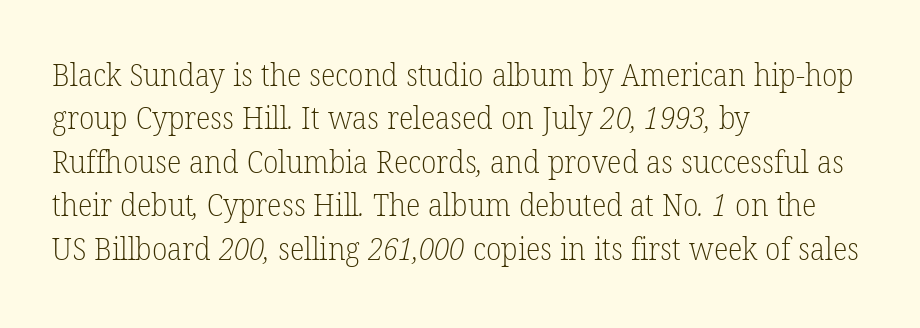
{"serif": "yes", "bold": "no", "weight": "light", "width": "normal", "stroke_contrast": "low", "x_height": "medium", "monospaced": "no", "underline": "no", "align": "left", "line_spacing": "normal", "line_spacing_ratio": 1.4, "letter_spacing": "normal", "letter_spacing_em": 0.0, "glyph_px": 31}
